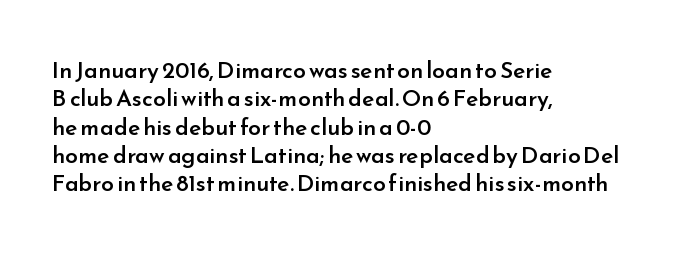
Q: Is the text bold? A: Semi-bold.
Q: Is the text italic (slanted)? A: No, it is upright.
Q: Is the text underlined? A: No.
Q: How is the paragraph aligned? A: Left-aligned.
Q: Is the spacing between letters normal or unusually wide? A: Normal.
